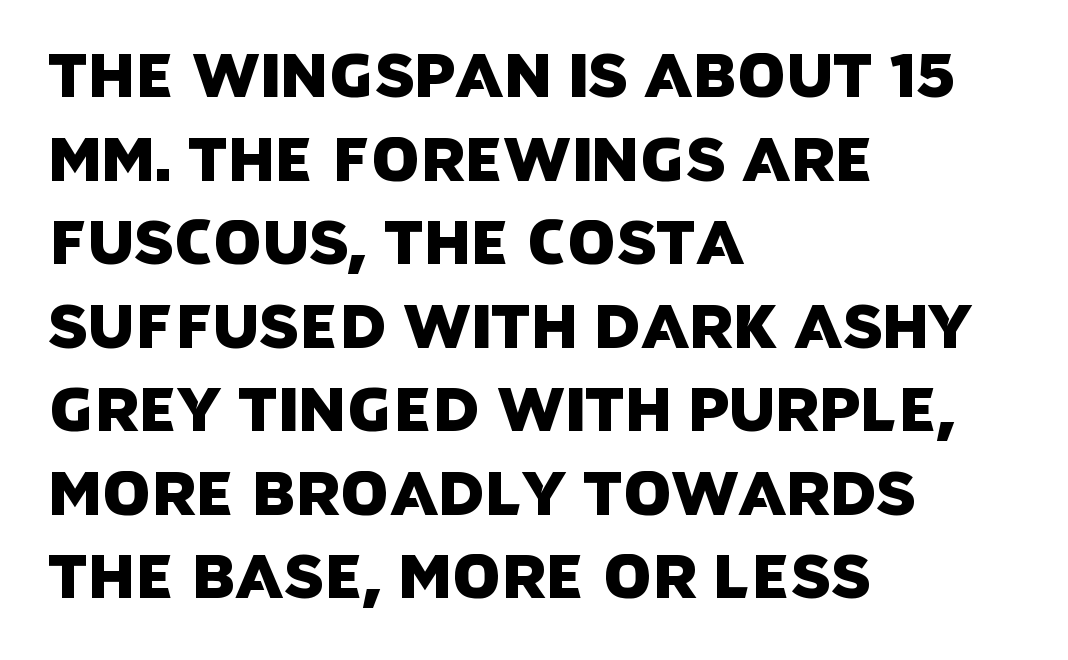
The image shows 61 px sans-serif type; set left-aligned, normal line spacing (1.37x), normal letter spacing, not underlined; low stroke contrast and a large x-height.
